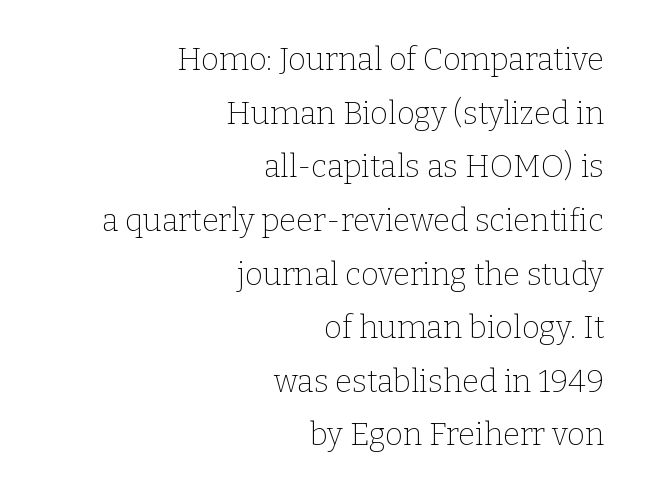
The image shows 31 px thin serif type, upright; set right-aligned, line spacing 1.73x, normal letter spacing, not underlined; low stroke contrast and a medium x-height.
